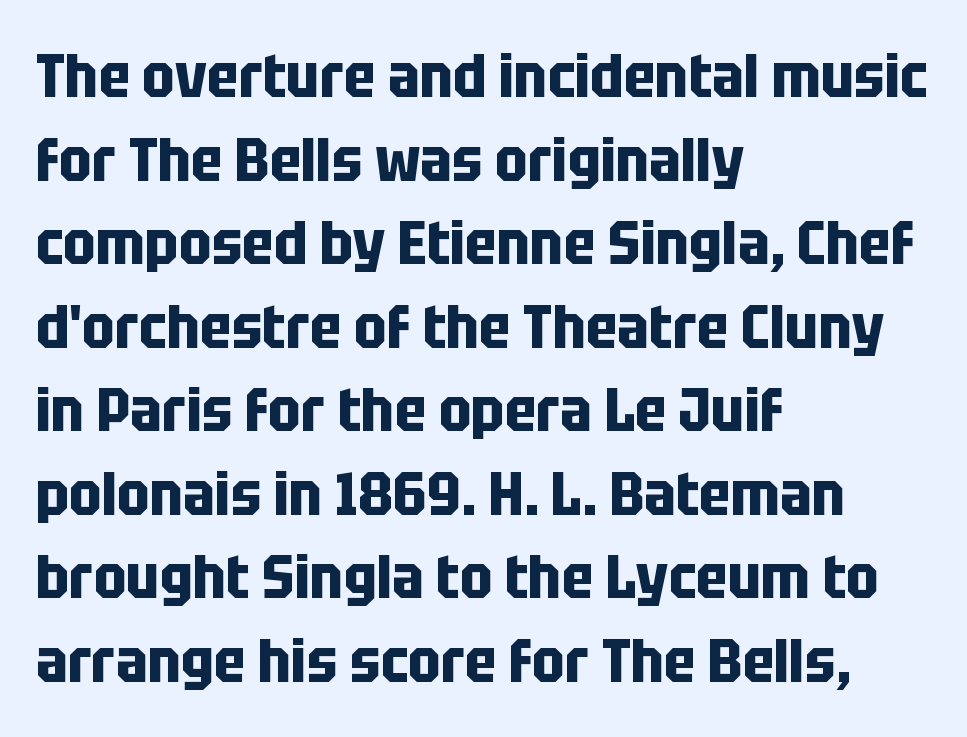
Q: Is the text bold? A: Yes.
Q: Is the text italic (slanted)? A: No, it is upright.
Q: Is the typeface a serif or a sans-serif typeface? A: Sans-serif.
Q: Is the text underlined? A: No.
Q: How is the paragraph aligned? A: Left-aligned.
Q: Is the spacing between letters normal or unusually wide? A: Normal.
Q: Is the spacing between lines tight, normal or loose? A: Normal.
Q: Width (condensed, normal, or wide)? A: Condensed.
Q: Stroke contrast? A: Low.
Q: x-height? A: Large.
Q: Monospaced? A: No.
